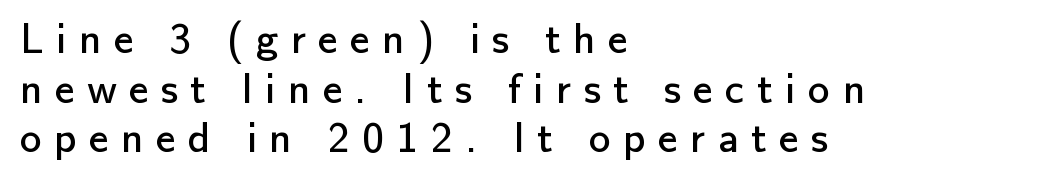
{"serif": "no", "italic": "no", "bold": "no", "weight": "regular", "width": "normal", "stroke_contrast": "low", "x_height": "small", "monospaced": "no", "underline": "no", "align": "left", "line_spacing": "tight", "line_spacing_ratio": 1.13, "letter_spacing": "wide", "letter_spacing_em": 0.28, "glyph_px": 44}
